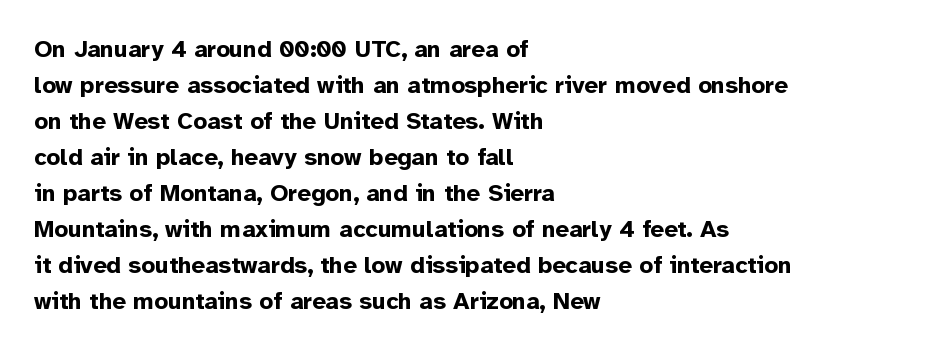
These lines are set flush left with a ragged right edge. Upright lettering throughout. Compared with typical body copy, the letter spacing here is the same. The line-height multiplier appears to be the usual default.
